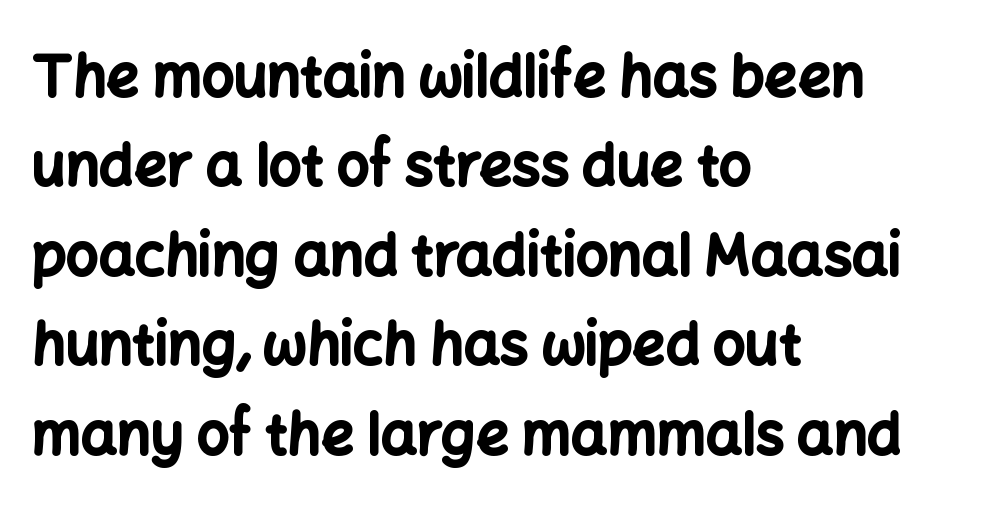
{"serif": "no", "italic": "no", "bold": "yes", "weight": "bold", "width": "normal", "stroke_contrast": "low", "x_height": "medium", "monospaced": "no", "underline": "no", "align": "left", "line_spacing": "normal", "line_spacing_ratio": 1.57, "letter_spacing": "normal", "letter_spacing_em": 0.0, "glyph_px": 57}
